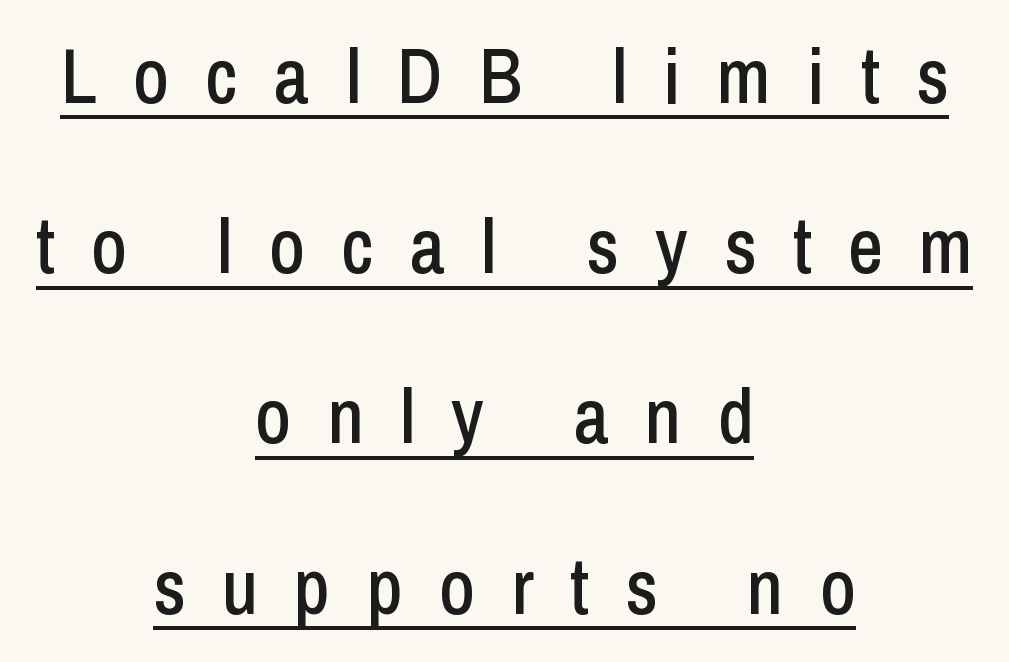
{"serif": "no", "italic": "no", "width": "condensed", "stroke_contrast": "low", "x_height": "medium", "monospaced": "no", "underline": "yes", "align": "center", "line_spacing": "loose", "line_spacing_ratio": 2.21, "letter_spacing": "wide", "letter_spacing_em": 0.47, "glyph_px": 77}
